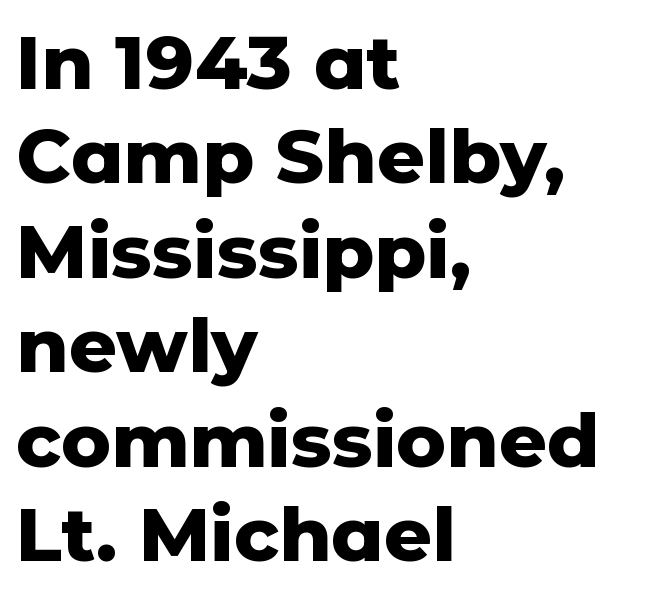
{"serif": "no", "italic": "no", "bold": "yes", "weight": "heavy", "width": "normal", "stroke_contrast": "low", "x_height": "medium", "monospaced": "no", "underline": "no", "align": "left", "line_spacing": "normal", "line_spacing_ratio": 1.26, "letter_spacing": "normal", "letter_spacing_em": 0.0, "glyph_px": 75}
